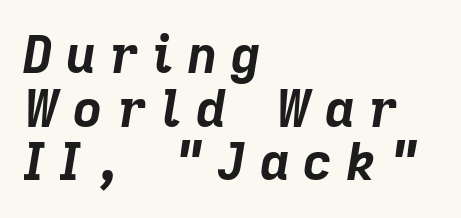
Q: Is the text bold? A: Yes.
Q: Is the text italic (slanted)? A: Yes, it leans right by about 9 degrees.
Q: Is the text underlined? A: No.
Q: How is the paragraph aligned? A: Left-aligned.
Q: Is the spacing between letters normal or unusually wide? A: Unusually wide.
Q: Is the spacing between lines tight, normal or loose? A: Tight.
Q: Width (condensed, normal, or wide)? A: Normal.
Q: Stroke contrast? A: Low.
Q: x-height? A: Medium.
Q: Monospaced? A: No.
